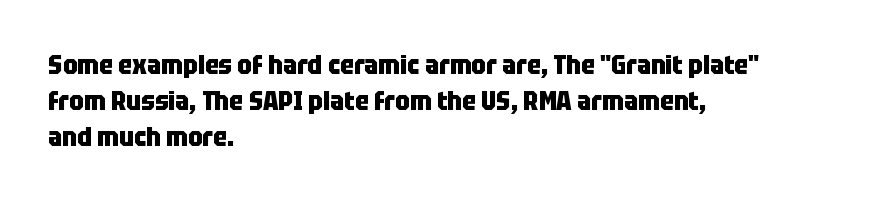
Weight: bold. Inter-character spacing is left at the font's built-in metrics. Check the space under the baseline: it is left empty. These lines sit exactly where default settings would place them. Compared with a centered layout, this one pins lines to the left instead.
